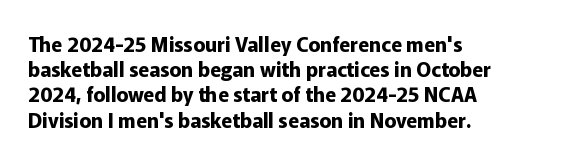
{"italic": "no", "bold": "yes", "underline": "no", "align": "left", "line_spacing": "normal", "line_spacing_ratio": 1.26, "letter_spacing": "normal", "letter_spacing_em": 0.0, "glyph_px": 20}
